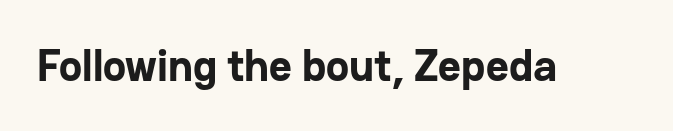
Q: Is the text bold? A: Yes.
Q: Is the text italic (slanted)? A: No, it is upright.
Q: Is the typeface a serif or a sans-serif typeface? A: Sans-serif.
Q: Is the text underlined? A: No.
Q: Is the spacing between letters normal or unusually wide? A: Normal.
Q: Width (condensed, normal, or wide)? A: Normal.
Q: Stroke contrast? A: Low.
Q: x-height? A: Medium.
Q: Monospaced? A: No.
